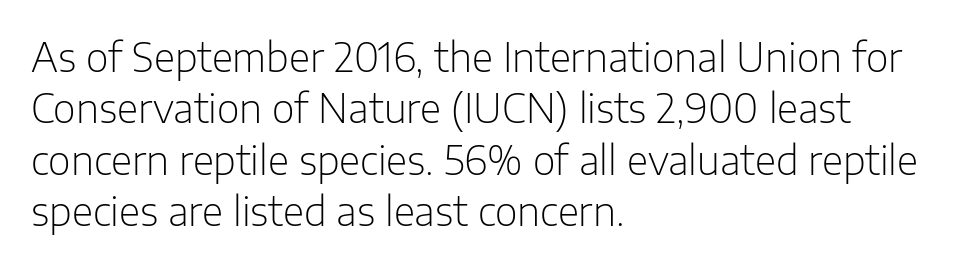
Q: Is the text bold? A: No.
Q: Is the text italic (slanted)? A: No, it is upright.
Q: Is the typeface a serif or a sans-serif typeface? A: Sans-serif.
Q: Is the text underlined? A: No.
Q: How is the paragraph aligned? A: Left-aligned.
Q: Is the spacing between letters normal or unusually wide? A: Normal.
Q: Is the spacing between lines tight, normal or loose? A: Normal.
Q: Width (condensed, normal, or wide)? A: Normal.
Q: Stroke contrast? A: Low.
Q: x-height? A: Medium.
Q: Monospaced? A: No.
